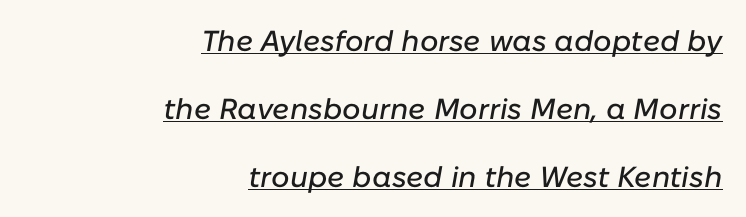
The face used here appears with an underline applied. Interline gaps are noticeably wide in this sample. This sample is right-justified, so line beginnings fall wherever the words allow. Is this a fixed-width face? No — the glyphs have proportional, varying widths.
